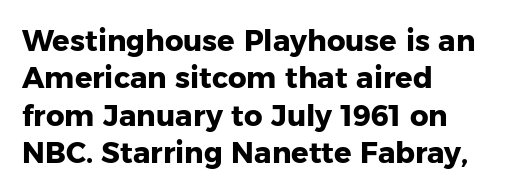
This rendering leaves character spacing at its baseline value. Posture: vertical. A typesetter would call this proportional, since set widths differ per character. These lines stack with their left ends in a neat column. Only glyphs here, with clear space below each row. A typesetter would label this face a sans.
